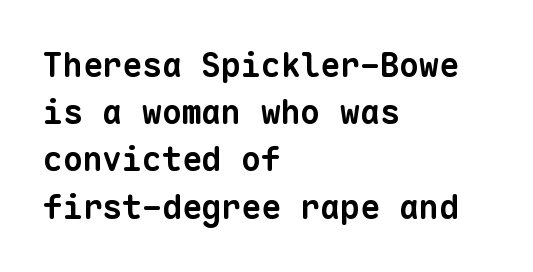
The rendering keeps characters at their native spacing. Looks like terminal output: every glyph gets an equal slot. Unmarked baselines from the first word to the last. On the weight axis this lands at bold, roughly 700. Compared with typical paragraphs, the rows here are spaced about the same. The compositor pushed each line to the left boundary.
